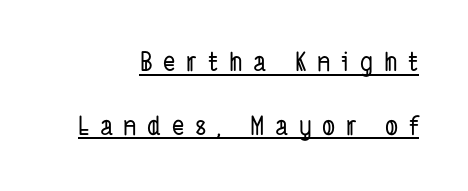
Airy leading. Reading down the block, your eye finds every line finishing at a fixed right position. Looks like someone drew a line under every word here. Compared with typical body copy, the letter spacing here is much looser.
